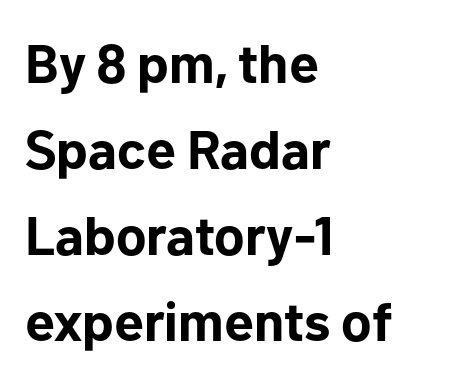
The image shows 54 px bold sans-serif type, upright; set left-aligned, normal line spacing (1.59x), normal letter spacing, not underlined; low stroke contrast and a medium x-height.
